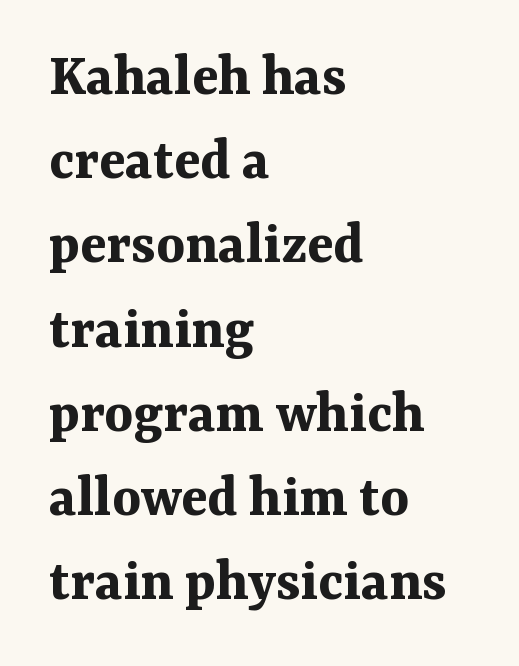
Q: Is the text bold? A: Yes.
Q: Is the text italic (slanted)? A: No, it is upright.
Q: Is the typeface a serif or a sans-serif typeface? A: Serif.
Q: Is the text underlined? A: No.
Q: How is the paragraph aligned? A: Left-aligned.
Q: Is the spacing between letters normal or unusually wide? A: Normal.
Q: Is the spacing between lines tight, normal or loose? A: Normal.
Q: Width (condensed, normal, or wide)? A: Normal.
Q: Stroke contrast? A: Medium.
Q: x-height? A: Medium.
Q: Monospaced? A: No.
